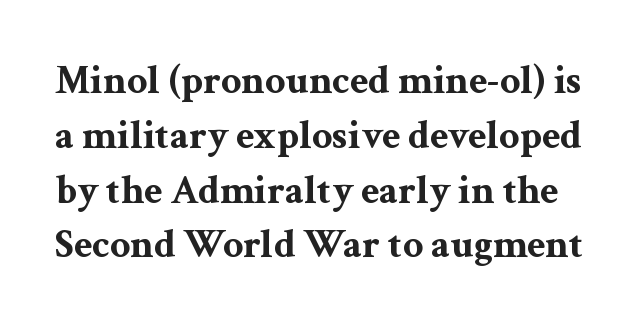
{"serif": "yes", "italic": "no", "bold": "yes", "weight": "bold", "width": "wide", "stroke_contrast": "medium", "x_height": "medium", "monospaced": "no", "underline": "no", "line_spacing": "normal", "line_spacing_ratio": 1.37, "letter_spacing": "normal", "letter_spacing_em": 0.0, "glyph_px": 40}
